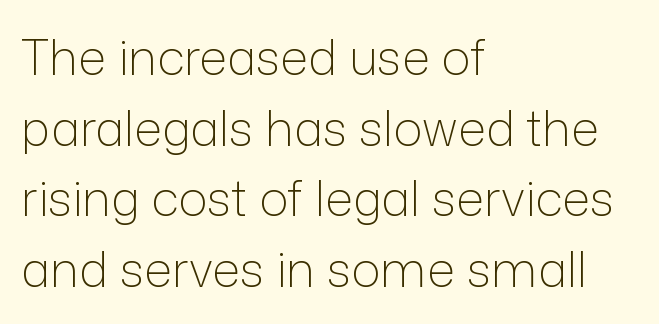
Q: Is the text bold? A: No.
Q: Is the text italic (slanted)? A: No, it is upright.
Q: Is the typeface a serif or a sans-serif typeface? A: Sans-serif.
Q: Is the text underlined? A: No.
Q: How is the paragraph aligned? A: Left-aligned.
Q: Is the spacing between letters normal or unusually wide? A: Normal.
Q: Is the spacing between lines tight, normal or loose? A: Normal.
Q: Width (condensed, normal, or wide)? A: Normal.
Q: Stroke contrast? A: Low.
Q: x-height? A: Medium.
Q: Monospaced? A: No.
